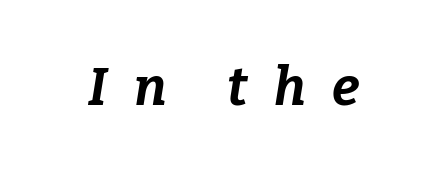
{"italic": "yes", "lean": "right", "slant_degrees": 9, "bold": "yes", "weight": "bold", "width": "normal", "stroke_contrast": "low", "x_height": "medium", "monospaced": "no", "underline": "no", "letter_spacing": "wide", "letter_spacing_em": 0.49, "glyph_px": 53}
